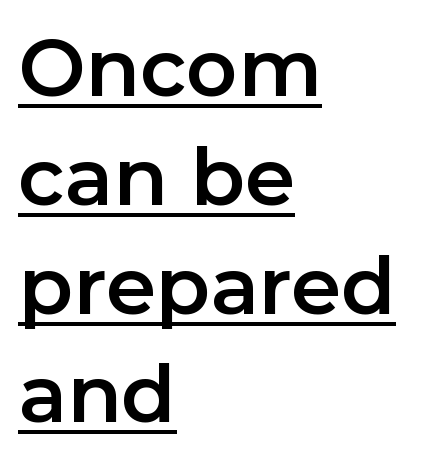
The image shows 80 px sans-serif type, upright; set left-aligned, normal line spacing (1.36x), normal letter spacing, underlined; low stroke contrast and a medium x-height.
